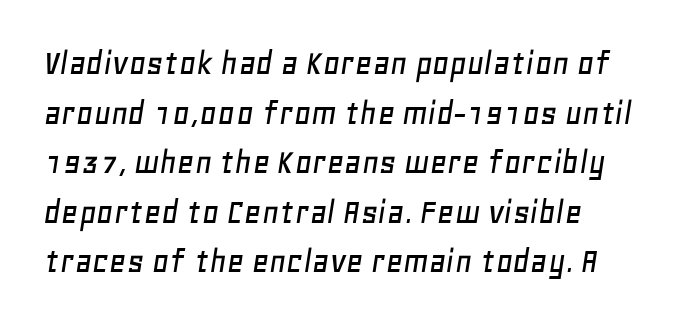
What stands out about the letter spacing? Nothing — it is the standard amount. Clear beneath every line of the passage. Summary of vertical rhythm: regular, with standard interline spacing. Character widths vary here, with narrow letters taking less room than wide ones.
